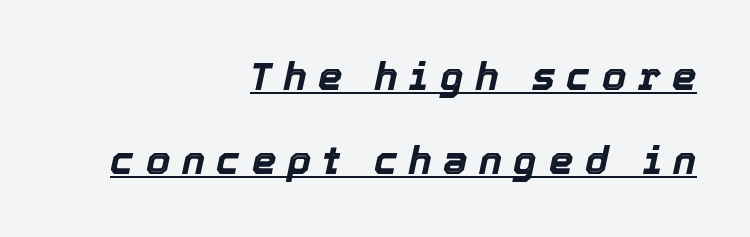
The face used here has the dense, thick strokes of a bold. The space between consecutive lines is lavish. The passage is arranged like a letterhead date or caption credit — flush right. In designer terms, the underline attribute is active on this setting.
